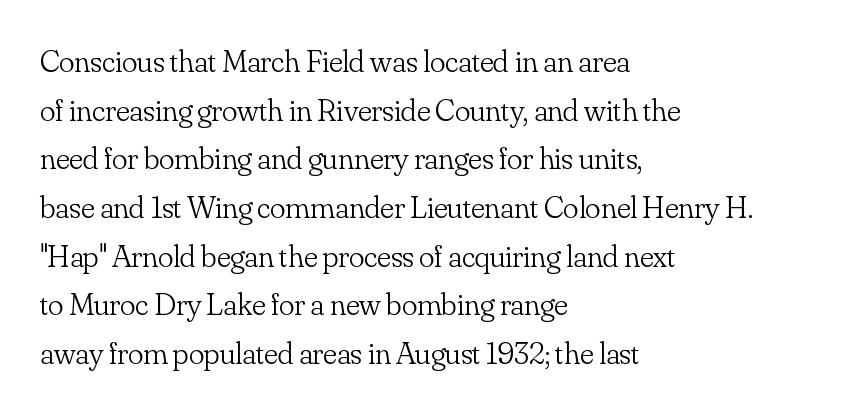
The typesetting does not lean heavy: it is not bold. Type style note: has serifs. Is this a fixed-width face? No — the glyphs have proportional, varying widths. If you drew a line through each stem, it would be perfectly vertical. Look at the tracking — it's just the regular setting, nothing added.
